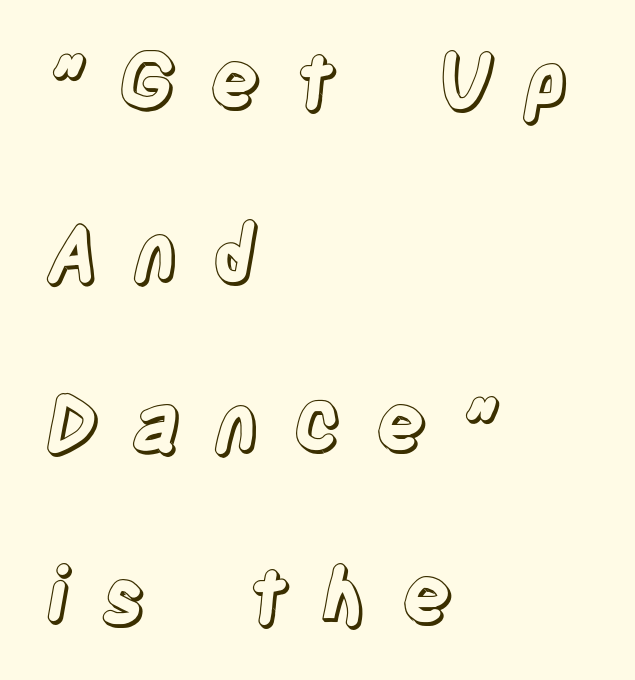
Underlining? Definitely not there. Characters follow at a spacing far wider than the type designer built in. The letters advance in unequal steps, a hallmark of proportional type. One-word summary of the alignment: left. Honestly, the rows look like they've been pulled way apart.
